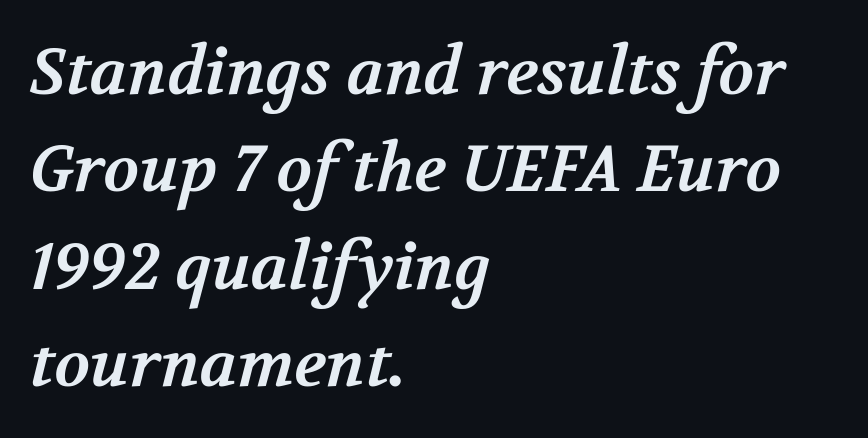
The image shows 65 px bold serif type; set left-aligned, normal line spacing (1.5x), normal letter spacing, not underlined; medium stroke contrast and a medium x-height.
